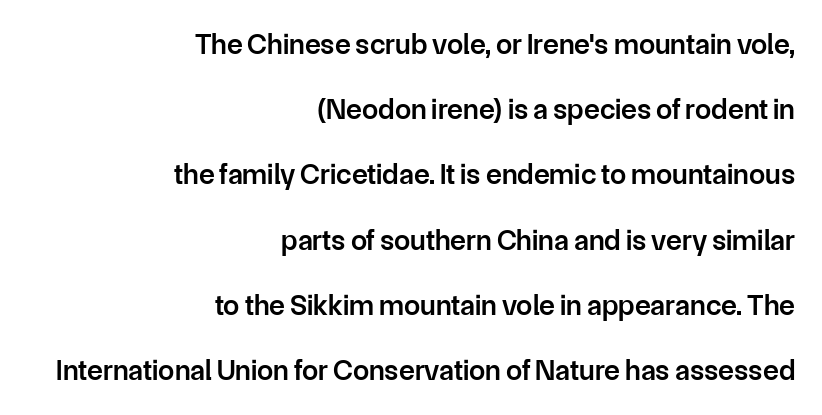
Q: Is the text bold? A: Semi-bold.
Q: Is the text italic (slanted)? A: No, it is upright.
Q: Is the typeface a serif or a sans-serif typeface? A: Sans-serif.
Q: Is the text underlined? A: No.
Q: How is the paragraph aligned? A: Right-aligned.
Q: Is the spacing between letters normal or unusually wide? A: Normal.
Q: Is the spacing between lines tight, normal or loose? A: Loose.
Q: Width (condensed, normal, or wide)? A: Normal.
Q: Stroke contrast? A: Low.
Q: x-height? A: Medium.
Q: Monospaced? A: No.
